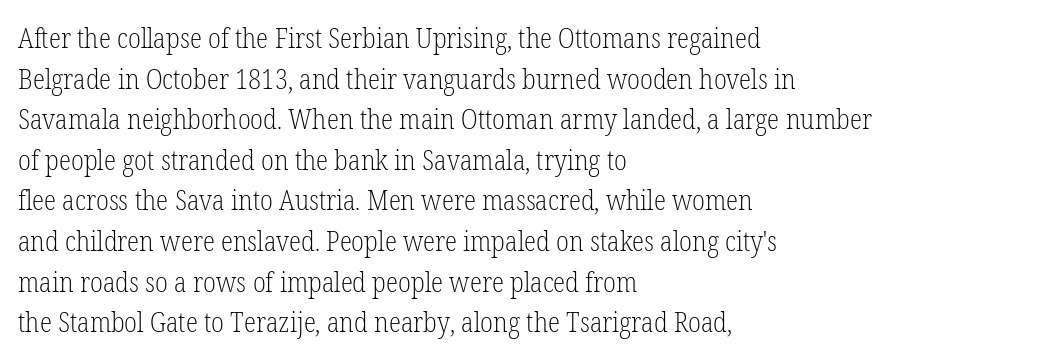
Designer's note — italics off, roman on. Each row of text sits above clean, open space. Here the glyphs are tracked normally, forming tight word shapes. A typesetter would call this proportional, since set widths differ per character.
